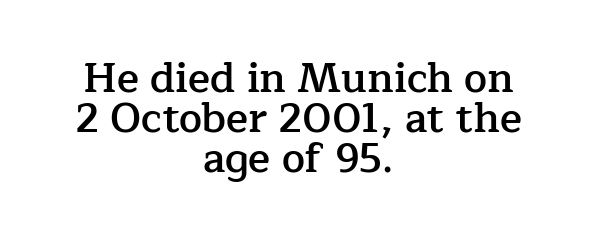
Is this a sans? No — the strokes have serifs. Rendered with straight, roman letterforms. Only glyphs here, with clear space below each row. This rendering uses center alignment, leaving both contours irregular but symmetric. Look at the stroke-to-counter ratio: somewhat heavy, a semibold. These lines are rendered in a variable-pitch font.
